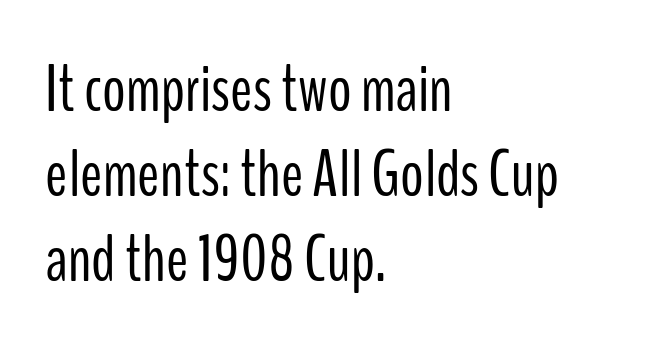
{"serif": "no", "italic": "no", "bold": "no", "weight": "light", "width": "condensed", "stroke_contrast": "low", "x_height": "medium", "monospaced": "no", "underline": "no", "align": "left", "line_spacing": "normal", "line_spacing_ratio": 1.29, "letter_spacing": "normal", "letter_spacing_em": 0.0, "glyph_px": 66}
